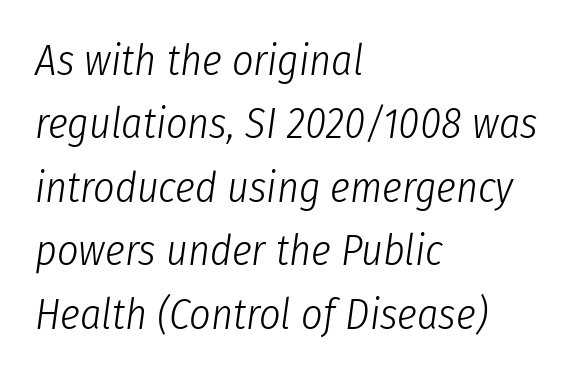
Q: Is the text bold? A: No.
Q: Is the text italic (slanted)? A: Yes, it leans right by about 8 degrees.
Q: Is the text underlined? A: No.
Q: How is the paragraph aligned? A: Left-aligned.
Q: Is the spacing between letters normal or unusually wide? A: Normal.
Q: Is the spacing between lines tight, normal or loose? A: Normal.
Q: Width (condensed, normal, or wide)? A: Condensed.
Q: Stroke contrast? A: Low.
Q: x-height? A: Medium.
Q: Monospaced? A: No.
